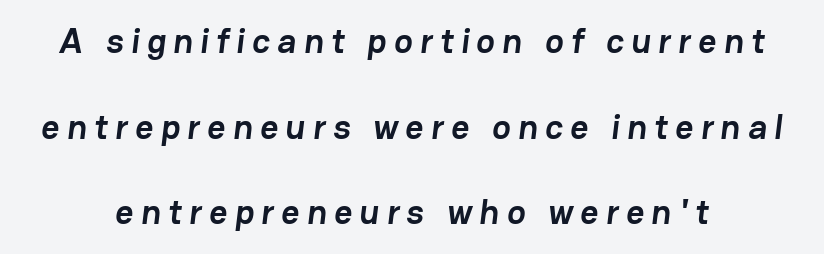
The text was rendered using a sans face with plain stroke endings. Character widths vary here, with narrow letters taking less room than wide ones. Spacing between characters has been opened up far beyond the box default. The sample has been set heavy, in full bold. Line spacing here is loose. The area under the type is left untouched.
